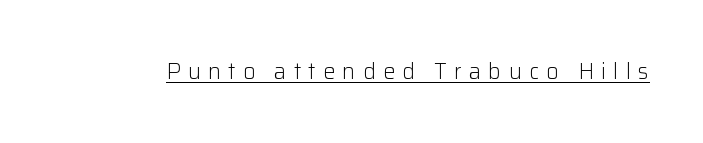
This is underlined copy, the kind a proofreader might mark for attention. How are the letters spaced? Widely, with obvious added tracking. Think standard paragraph weight, or any step lighter than that. Every stem runs plumb, perpendicular to the baseline.
